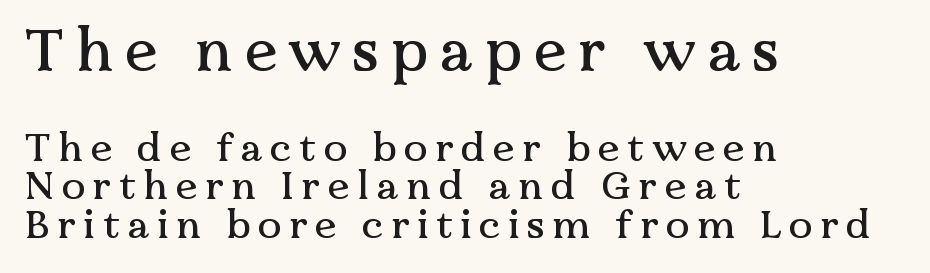
Q: Is the text italic (slanted)? A: No, it is upright.
Q: Is the typeface a serif or a sans-serif typeface? A: Serif.
Q: Is the text underlined? A: No.
Q: How is the paragraph aligned? A: Left-aligned.
Q: Is the spacing between letters normal or unusually wide? A: Unusually wide.
Q: Is the spacing between lines tight, normal or loose? A: Tight.
Q: Which block of text is set in a larger size, the first (top) or the second (bottom)? A: The first (top) one.
Q: Width (condensed, normal, or wide)? A: Normal.
Q: Stroke contrast? A: Medium.
Q: x-height? A: Medium.
Q: Monospaced? A: No.
